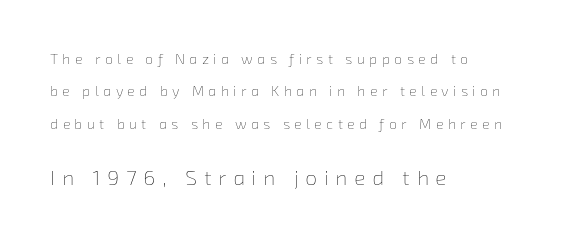
{"bold": "no", "underline": "no", "align": "left", "line_spacing": "loose", "line_spacing_ratio": 2.31, "letter_spacing": "wide", "letter_spacing_em": 0.33, "larger_block": "second", "size_ratio": 1.5, "glyph_px": 21}
